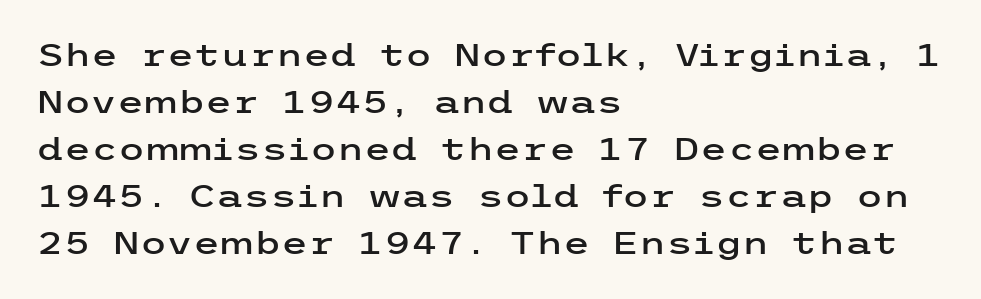
The image shows 31 px wide sans-serif type, upright; set left-aligned, normal line spacing (1.52x), normal letter spacing, not underlined; low stroke contrast and a medium x-height.
